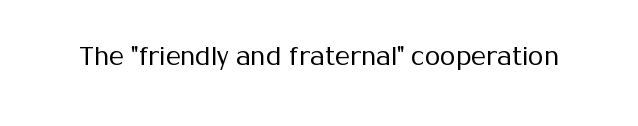
{"italic": "no", "bold": "no", "underline": "no", "letter_spacing": "normal", "letter_spacing_em": 0.0, "glyph_px": 25}
